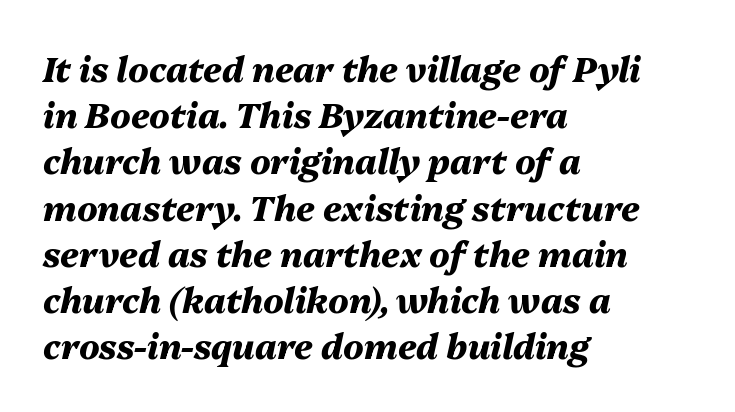
The line-height multiplier appears to be the usual default. Caption: multi-line text, flush left, ragged right. The letters sit at their default tracking, neither squeezed nor spread. Bare-footed words on every line. This is oblique type, the kind used for emphasis or titles.
